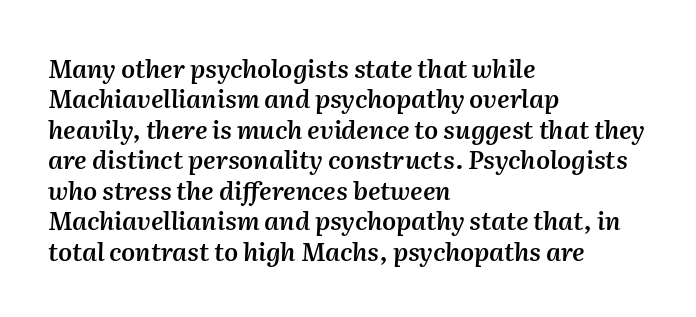
Look at the stroke-to-counter ratio: somewhat heavy, a semibold. Notice how the stems are inclined rather than vertical — that's the hallmark of italics. Descenders hang freely into open space. Leftover space on each line is placed entirely after the last word. Compared with typical body copy, the letter spacing here is the same.
